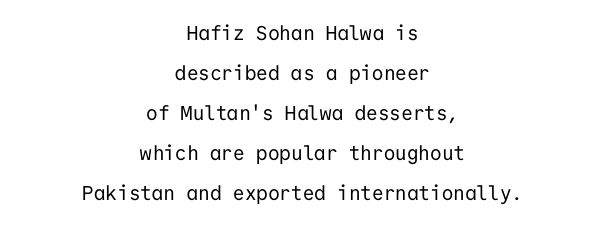
The image shows 20 px text type, upright; set centered, loose line spacing (2.0x), normal letter spacing, not underlined.
